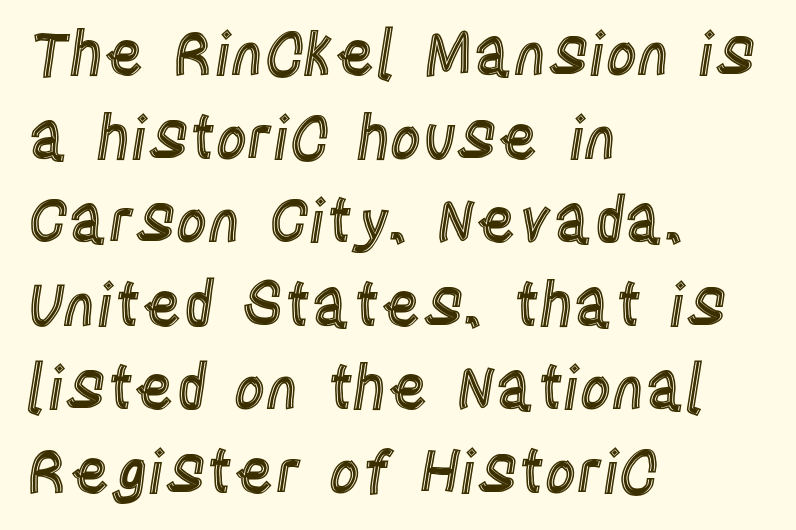
Descenders are the only things crossing below the line. Whoever set this chose a conventional vertical rhythm. Compared with typical body copy, the letter spacing here is the same. Teacher's note: observe the even left margin — that is flush-left alignment. This sample has the flowing, uneven cadence of proportional lettering.
